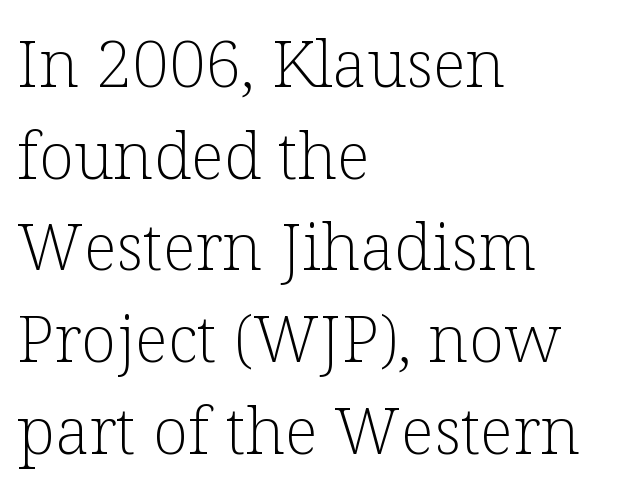
The typography opts for an upright posture over an oblique one. These lines are rendered in a variable-pitch font. Classification — serif. Nobody drew a line under any word here. The passage shown is not bold in any degree.
